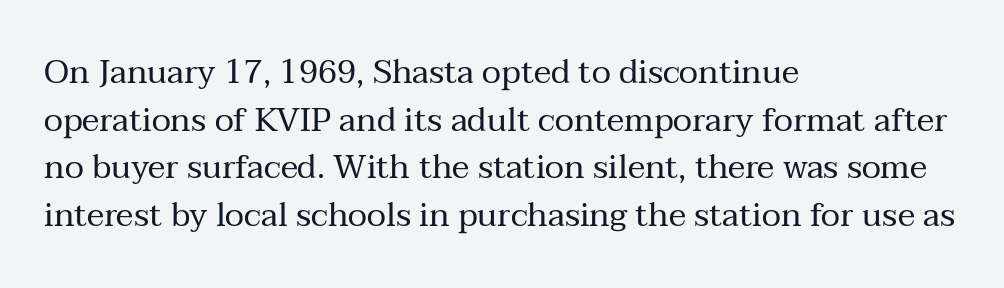
The image shows 33 px regular-weight serif type, upright; set left-aligned, normal line spacing (1.44x), normal letter spacing, not underlined; medium stroke contrast and a medium x-height.
